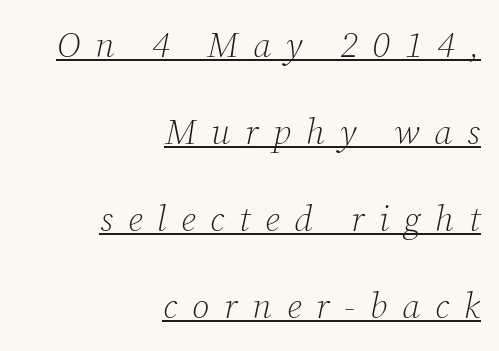
Q: Is the text bold? A: No.
Q: Is the text italic (slanted)? A: Yes, it leans right by about 12 degrees.
Q: Is the typeface a serif or a sans-serif typeface? A: Serif.
Q: Is the text underlined? A: Yes.
Q: How is the paragraph aligned? A: Right-aligned.
Q: Is the spacing between letters normal or unusually wide? A: Unusually wide.
Q: Is the spacing between lines tight, normal or loose? A: Loose.
Q: Width (condensed, normal, or wide)? A: Normal.
Q: Stroke contrast? A: Low.
Q: x-height? A: Medium.
Q: Monospaced? A: No.
